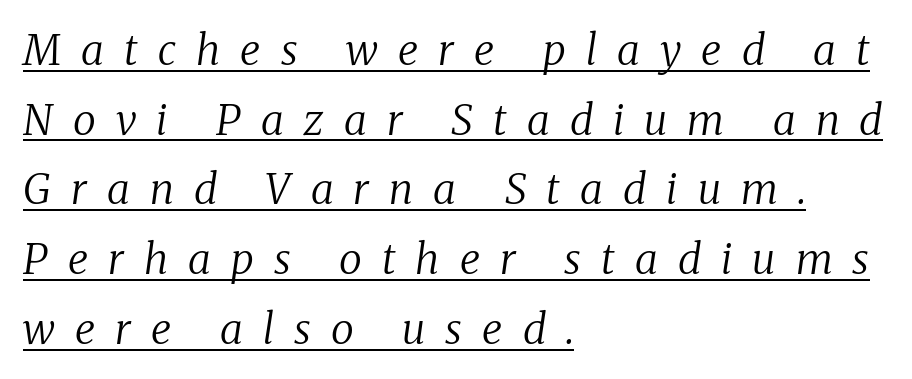
Q: Is the text bold? A: No.
Q: Is the text italic (slanted)? A: Yes, it leans right by about 8 degrees.
Q: Is the typeface a serif or a sans-serif typeface? A: Serif.
Q: Is the text underlined? A: Yes.
Q: How is the paragraph aligned? A: Left-aligned.
Q: Is the spacing between letters normal or unusually wide? A: Unusually wide.
Q: Is the spacing between lines tight, normal or loose? A: Normal.
Q: Width (condensed, normal, or wide)? A: Normal.
Q: Stroke contrast? A: Medium.
Q: x-height? A: Medium.
Q: Monospaced? A: No.
